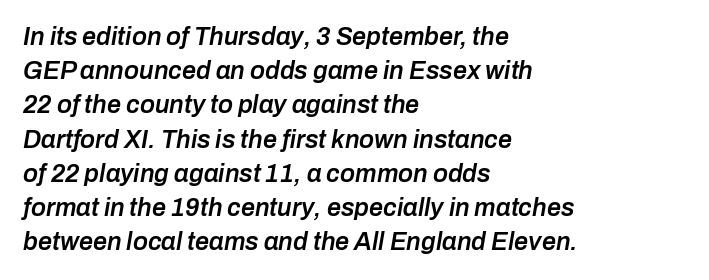
Q: Is the text bold? A: Semi-bold.
Q: Is the text italic (slanted)? A: Yes, it leans right by about 10 degrees.
Q: Is the text underlined? A: No.
Q: How is the paragraph aligned? A: Left-aligned.
Q: Is the spacing between letters normal or unusually wide? A: Normal.
Q: Is the spacing between lines tight, normal or loose? A: Normal.
